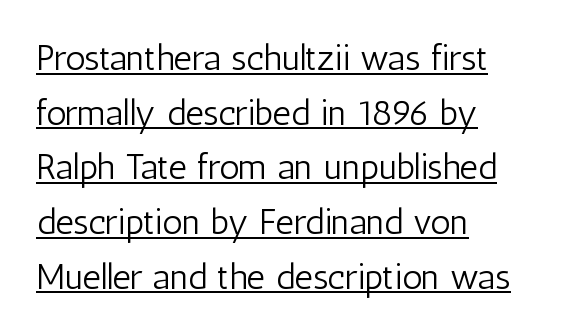
Q: Is the text bold? A: No.
Q: Is the text italic (slanted)? A: No, it is upright.
Q: Is the typeface a serif or a sans-serif typeface? A: Sans-serif.
Q: Is the text underlined? A: Yes.
Q: How is the paragraph aligned? A: Left-aligned.
Q: Is the spacing between letters normal or unusually wide? A: Normal.
Q: Is the spacing between lines tight, normal or loose? A: Normal.
Q: Width (condensed, normal, or wide)? A: Condensed.
Q: Stroke contrast? A: Low.
Q: x-height? A: Medium.
Q: Monospaced? A: No.
